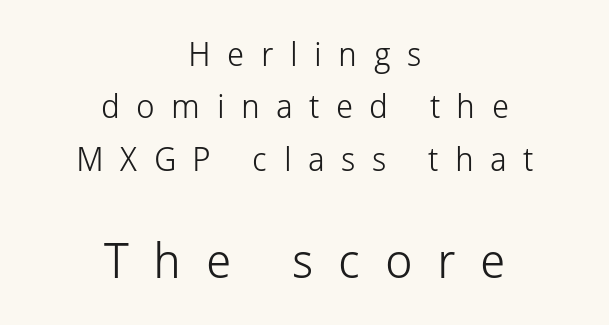
The image shows 49 px light sans-serif type, upright; set centered, normal line spacing (1.59x), unusually wide letter spacing (+0.5 em), not underlined; the second (bottom) block is 1.48x larger; low stroke contrast and a medium x-height.
